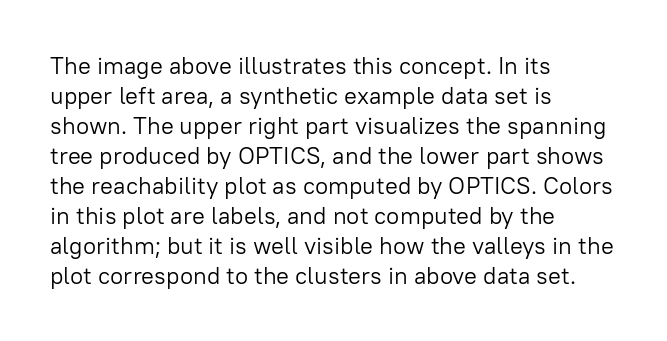
Honestly, there is no underline to notice here at all. The font's upright variant was chosen for this text. Horizontally, the lines are justified to the leading edge only. Bold? No — there's no thickening of the strokes.
